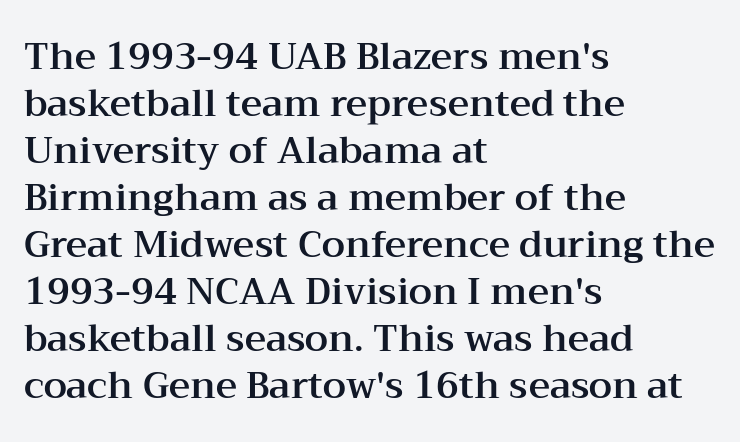
Q: Is the text italic (slanted)? A: No, it is upright.
Q: Is the typeface a serif or a sans-serif typeface? A: Serif.
Q: Is the text underlined? A: No.
Q: How is the paragraph aligned? A: Left-aligned.
Q: Is the spacing between letters normal or unusually wide? A: Normal.
Q: Is the spacing between lines tight, normal or loose? A: Normal.
Q: Width (condensed, normal, or wide)? A: Wide.
Q: Stroke contrast? A: Medium.
Q: x-height? A: Medium.
Q: Monospaced? A: No.
